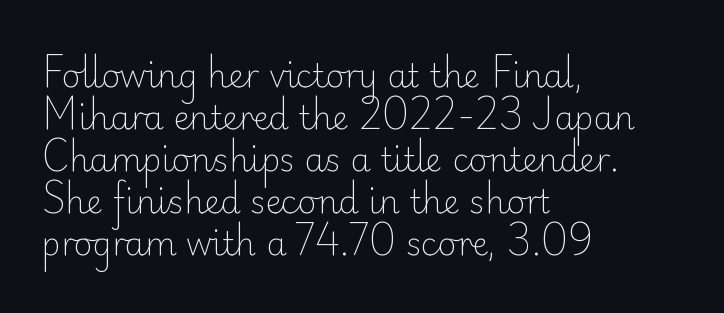
Q: Is the text bold? A: No.
Q: Is the text italic (slanted)? A: No, it is upright.
Q: Is the typeface a serif or a sans-serif typeface? A: Sans-serif.
Q: Is the text underlined? A: No.
Q: How is the paragraph aligned? A: Left-aligned.
Q: Is the spacing between letters normal or unusually wide? A: Normal.
Q: Is the spacing between lines tight, normal or loose? A: Normal.
Q: Width (condensed, normal, or wide)? A: Normal.
Q: Stroke contrast? A: Low.
Q: x-height? A: Small.
Q: Monospaced? A: No.
